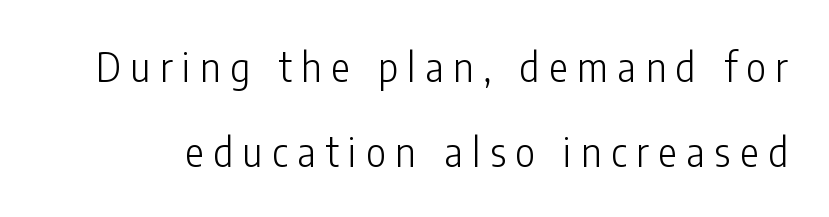
The image shows 39 px light, condensed sans-serif type, upright; set loose line spacing (2.17x), unusually wide letter spacing (+0.25 em), not underlined; low stroke contrast and a medium x-height.
